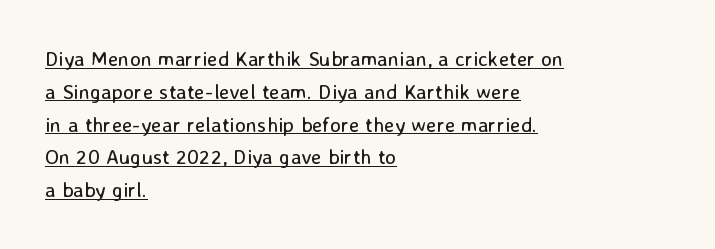
{"italic": "no", "bold": "no", "underline": "yes", "align": "left", "line_spacing": "normal", "line_spacing_ratio": 1.56, "letter_spacing": "normal", "letter_spacing_em": 0.0, "glyph_px": 21}
